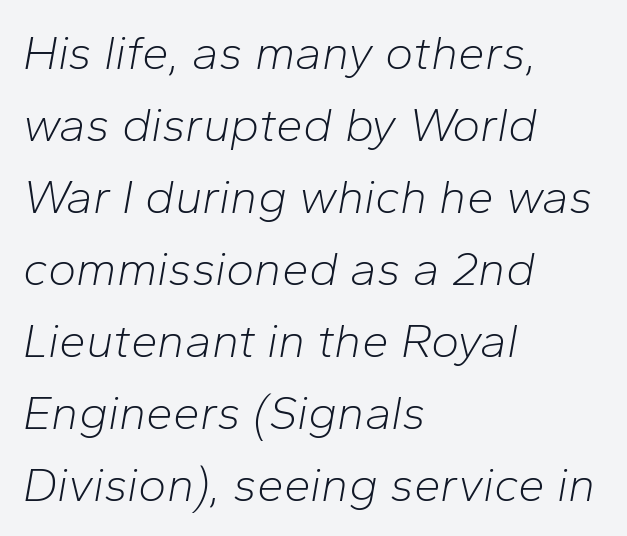
The image shows 48 px light type, italic (leaning right); set left-aligned, normal line spacing (1.5x), normal letter spacing, not underlined; low stroke contrast and a medium x-height.
